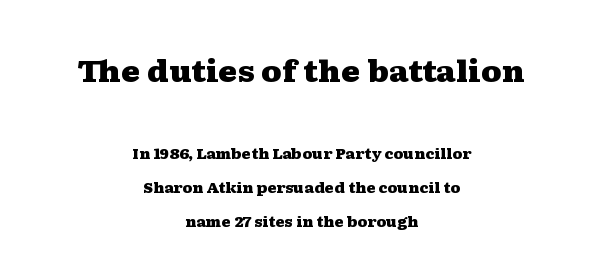
Do the characters align in a grid? No, the font is proportional. The foot of each line stays bare and open. Posture: upright roman. Leftover space on each line is divided equally before and after the words. This is serif lettering, the kind often seen in printed books.
